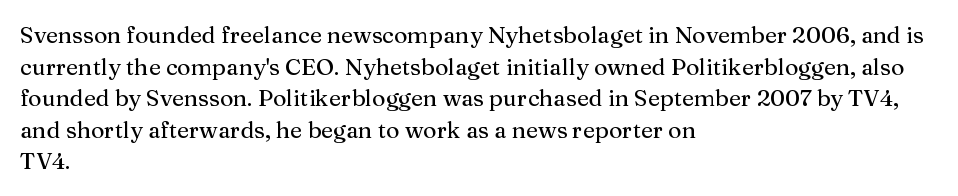
The image shows 23 px text type, upright; set left-aligned, normal line spacing (1.37x), normal letter spacing, not underlined.
